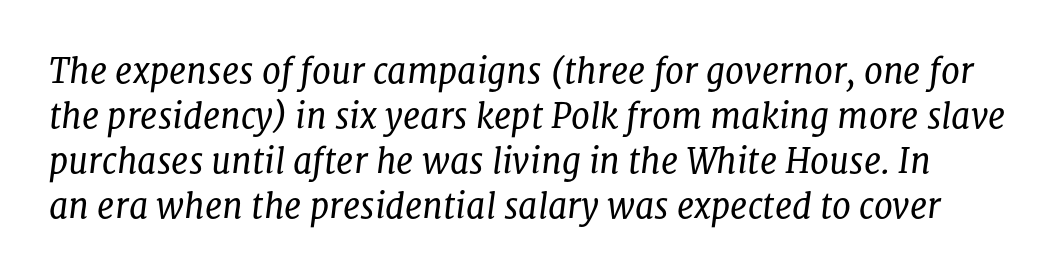
The image shows 34 px regular-weight serif type, italic (leaning right); set normal line spacing (1.32x), normal letter spacing, not underlined; low stroke contrast and a medium x-height.
